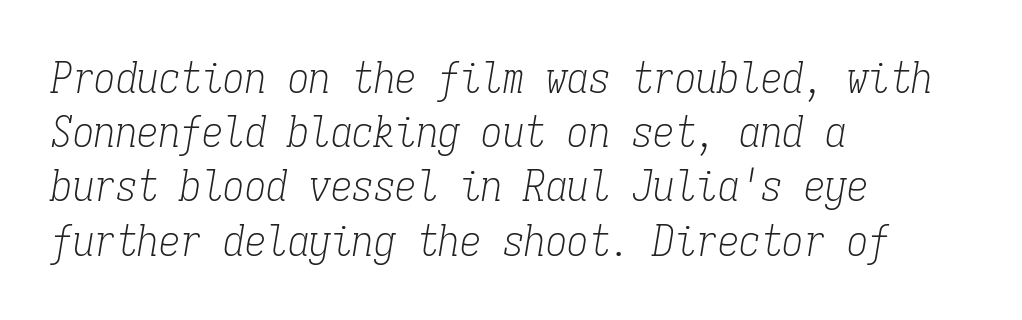
The image shows 43 px light, condensed serif type, italic (leaning right), monospaced; set left-aligned, normal line spacing (1.26x), normal letter spacing, not underlined; low stroke contrast and a medium x-height.
